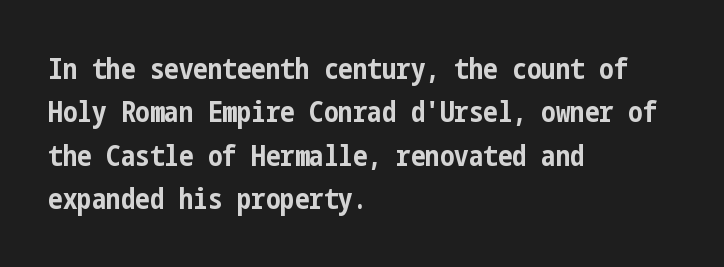
You could call the tracking neutral — neither tight nor loose. Horizontal bands of white between lines are of average thickness. It's the straight-up-and-down kind of type. Summary of weight: heavy, a full bold. This sample uses a sans-serif face.
